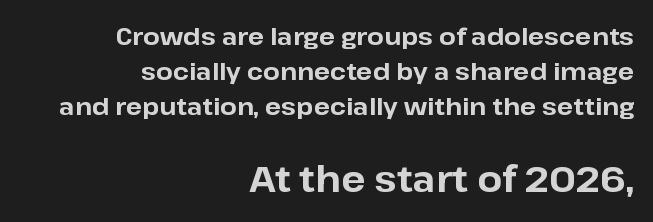
This sample keeps an unexceptional amount of space between lines. The designer went with a sans here, leaving each stem footless. A typesetter would mark this as roman, not italic. The baseline area is clear.
